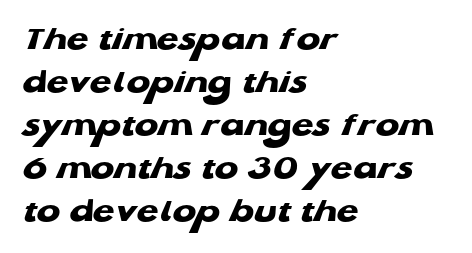
Q: Is the text bold? A: Yes.
Q: Is the typeface a serif or a sans-serif typeface? A: Sans-serif.
Q: Is the text underlined? A: No.
Q: How is the paragraph aligned? A: Left-aligned.
Q: Is the spacing between letters normal or unusually wide? A: Normal.
Q: Width (condensed, normal, or wide)? A: Wide.
Q: Stroke contrast? A: Low.
Q: x-height? A: Medium.
Q: Monospaced? A: No.
